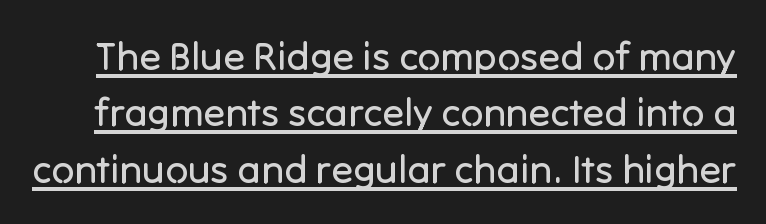
Designer's note — italics off, roman on. Think of a printed novel: that variable character pitch is what you see here. Ink coverage per letter is moderate at most. Classification — sans serif. Regarding leading, the lines here are spaced in the standard way.
